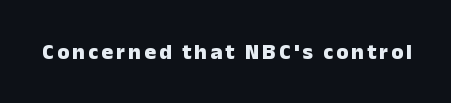
The image shows 22 px bold type, upright; set not underlined.
